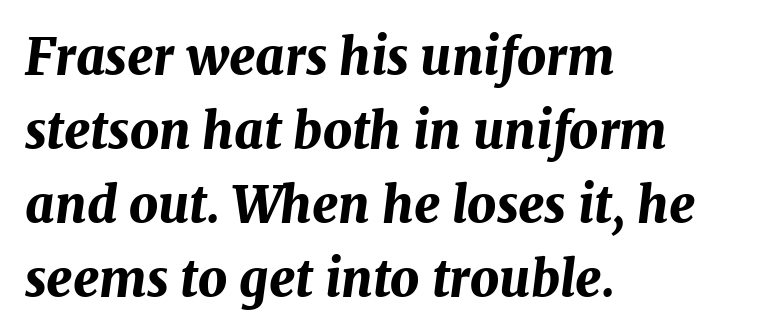
You'd pick this weight for a headline — it's a proper bold. A typesetter would call this leading conventional body-copy spacing. These lines are rendered in a variable-pitch font. Characters follow at the spacing the type designer built in.
